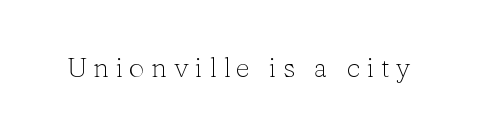
Q: Is the text bold? A: No.
Q: Is the text italic (slanted)? A: No, it is upright.
Q: Is the typeface a serif or a sans-serif typeface? A: Serif.
Q: Is the text underlined? A: No.
Q: Is the spacing between letters normal or unusually wide? A: Unusually wide.
Q: Width (condensed, normal, or wide)? A: Normal.
Q: Stroke contrast? A: Low.
Q: x-height? A: Medium.
Q: Monospaced? A: No.
